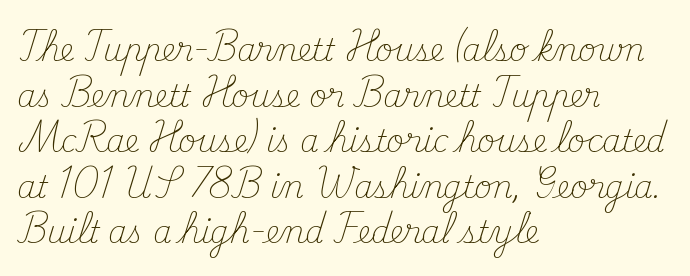
Q: Is the text bold? A: No.
Q: Is the text italic (slanted)? A: Yes.
Q: Is the typeface a serif or a sans-serif typeface? A: Serif.
Q: Is the text underlined? A: No.
Q: How is the paragraph aligned? A: Left-aligned.
Q: Is the spacing between letters normal or unusually wide? A: Normal.
Q: Is the spacing between lines tight, normal or loose? A: Normal.
Q: Width (condensed, normal, or wide)? A: Normal.
Q: Stroke contrast? A: Medium.
Q: x-height? A: Small.
Q: Monospaced? A: No.
